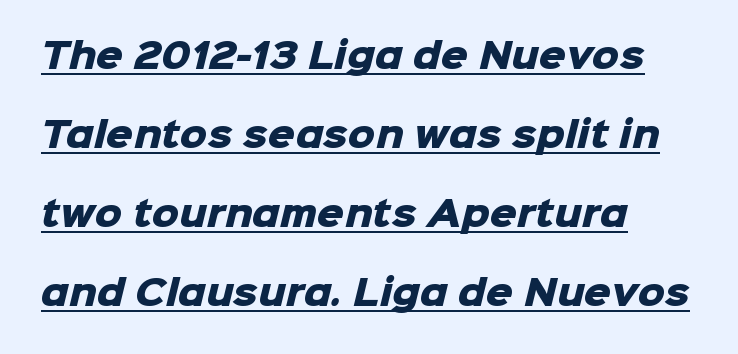
Q: Is the text bold? A: Yes.
Q: Is the typeface a serif or a sans-serif typeface? A: Sans-serif.
Q: Is the text underlined? A: Yes.
Q: How is the paragraph aligned? A: Left-aligned.
Q: Is the spacing between letters normal or unusually wide? A: Normal.
Q: Is the spacing between lines tight, normal or loose? A: Loose.
Q: Width (condensed, normal, or wide)? A: Normal.
Q: Stroke contrast? A: Low.
Q: x-height? A: Medium.
Q: Monospaced? A: No.
